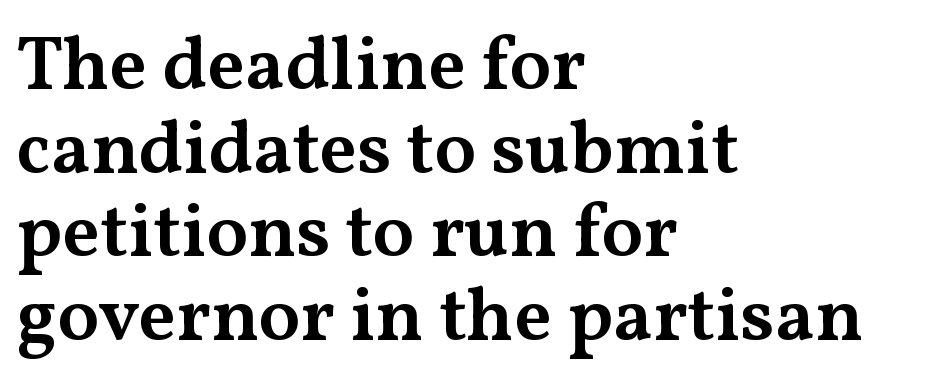
{"serif": "yes", "italic": "no", "bold": "semi", "weight": "semibold", "width": "wide", "stroke_contrast": "medium", "x_height": "medium", "monospaced": "no", "underline": "no", "align": "left", "line_spacing": "tight", "line_spacing_ratio": 1.1, "letter_spacing": "normal", "letter_spacing_em": 0.0, "glyph_px": 76}
